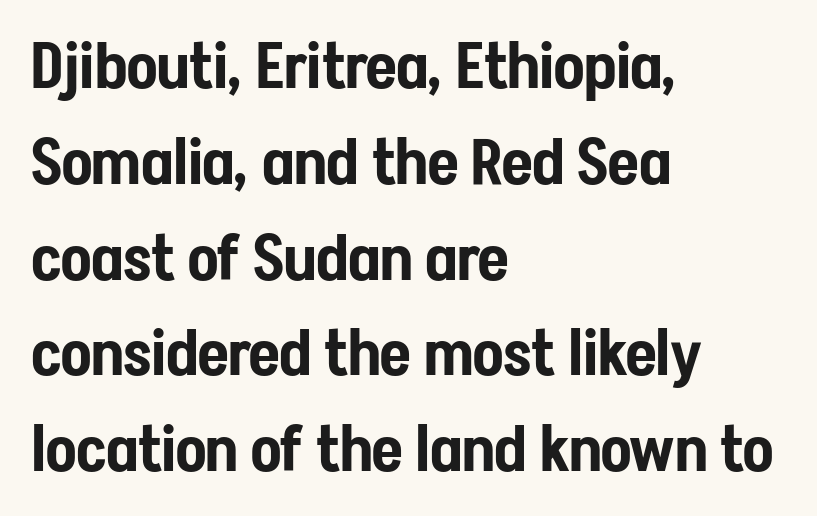
The image shows 63 px condensed sans-serif type, upright; set left-aligned, normal line spacing (1.52x), normal letter spacing, not underlined; low stroke contrast and a medium x-height.
